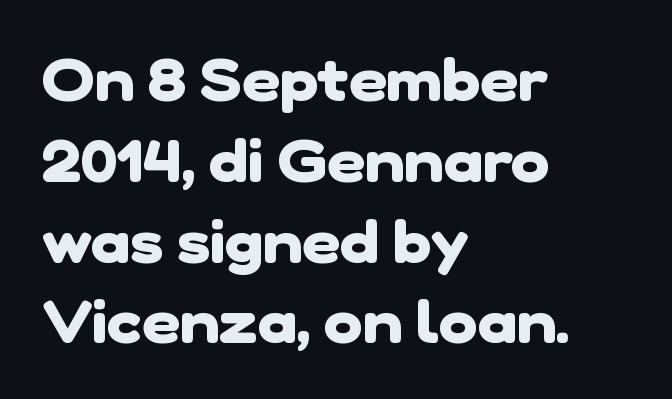
Q: Is the text bold? A: Yes.
Q: Is the typeface a serif or a sans-serif typeface? A: Sans-serif.
Q: Is the text underlined? A: No.
Q: How is the paragraph aligned? A: Left-aligned.
Q: Is the spacing between letters normal or unusually wide? A: Normal.
Q: Is the spacing between lines tight, normal or loose? A: Normal.
Q: Width (condensed, normal, or wide)? A: Normal.
Q: Stroke contrast? A: Low.
Q: x-height? A: Medium.
Q: Monospaced? A: No.
